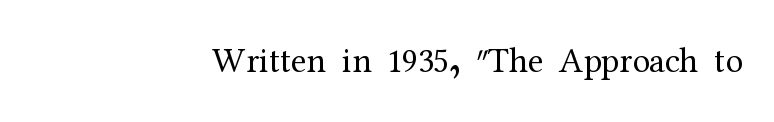
{"serif": "yes", "italic": "no", "bold": "no", "weight": "regular", "width": "normal", "stroke_contrast": "medium", "x_height": "medium", "monospaced": "no", "underline": "no", "align": "right", "letter_spacing": "normal", "letter_spacing_em": 0.0, "glyph_px": 35}
